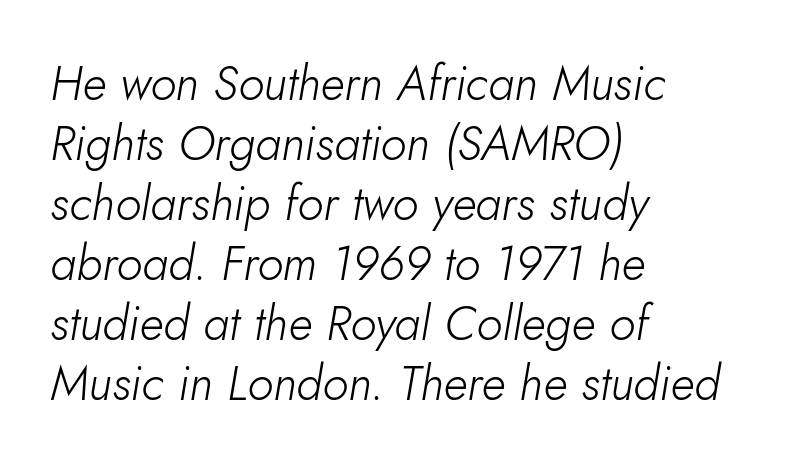
Here the designer chose a conventional face with non-uniform glyph widths. Rows of type keep a routine distance in the vertical direction. This rendering features lettering with no underline. Observe the lean: these are italic letterforms. A student would call this left alignment; a typographer would say flush left, rag right. Letters have the restrained weight of plain body copy at most.
